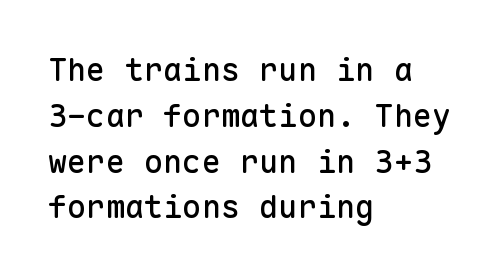
Q: Is the text italic (slanted)? A: No, it is upright.
Q: Is the typeface a serif or a sans-serif typeface? A: Sans-serif.
Q: Is the text underlined? A: No.
Q: How is the paragraph aligned? A: Left-aligned.
Q: Is the spacing between letters normal or unusually wide? A: Normal.
Q: Is the spacing between lines tight, normal or loose? A: Normal.
Q: Width (condensed, normal, or wide)? A: Normal.
Q: Stroke contrast? A: Low.
Q: x-height? A: Medium.
Q: Monospaced? A: Yes.
